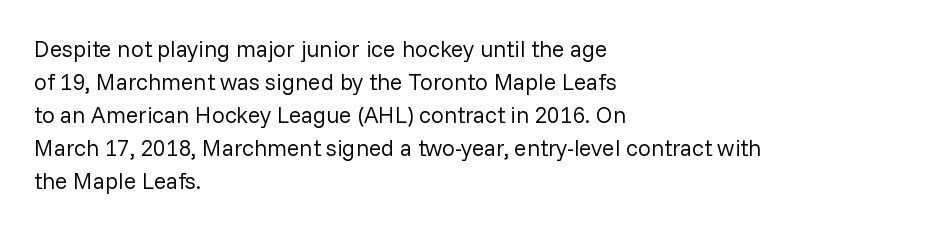
The image shows 23 px text type, upright; set left-aligned, normal line spacing (1.43x), normal letter spacing, not underlined.
